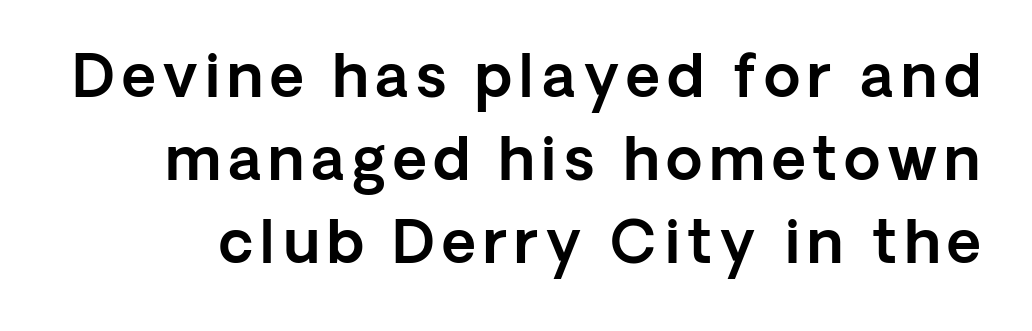
Observe the absence of serifs on each vertical stroke in this sample. It's the straight-up-and-down kind of type. Regular leading. The face used here is proportionally spaced, like ordinary book or web type.
